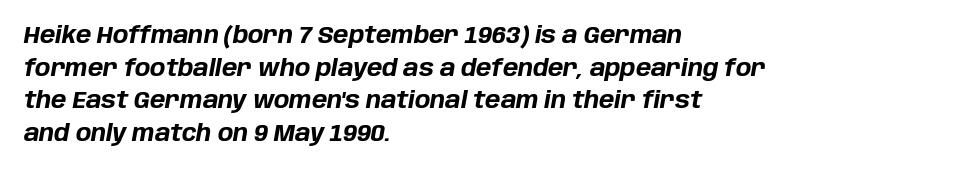
Q: Is the text bold? A: Yes.
Q: Is the text italic (slanted)? A: Yes, it leans right by about 10 degrees.
Q: Is the text underlined? A: No.
Q: How is the paragraph aligned? A: Left-aligned.
Q: Is the spacing between letters normal or unusually wide? A: Normal.
Q: Is the spacing between lines tight, normal or loose? A: Normal.
